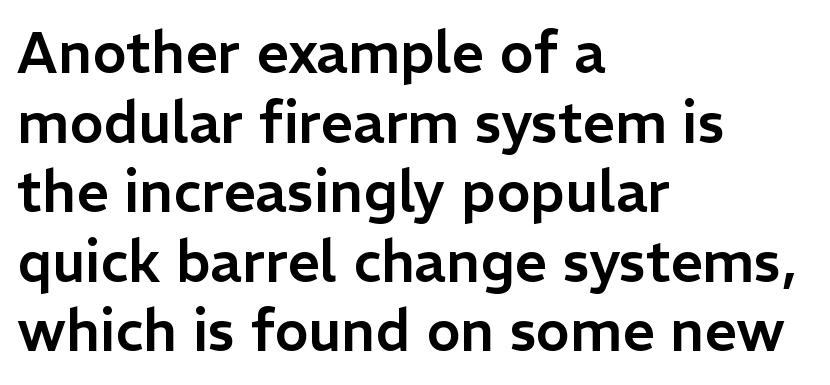
{"serif": "no", "italic": "no", "width": "normal", "stroke_contrast": "low", "x_height": "medium", "monospaced": "no", "underline": "no", "align": "left", "line_spacing_ratio": 1.22, "letter_spacing": "normal", "letter_spacing_em": 0.0, "glyph_px": 57}
